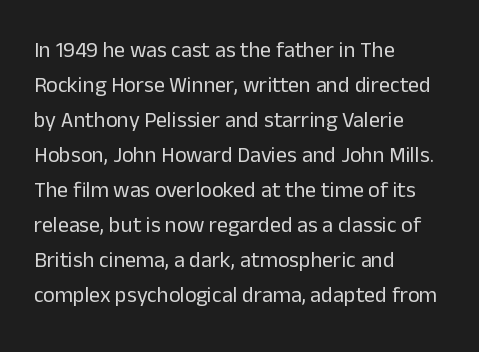
Every stem runs plumb, perpendicular to the baseline. Ink coverage per letter is moderate at most. Does extra space separate the letters? No, they use regular spacing. Line starts are locked; line ends wander. If you measured baseline to baseline, you'd find a middling distance.
